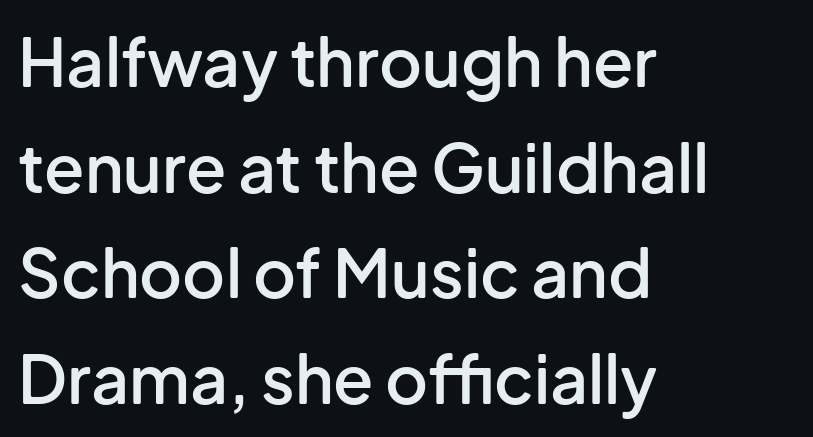
{"serif": "no", "italic": "no", "bold": "semi", "weight": "semibold", "width": "normal", "stroke_contrast": "low", "x_height": "medium", "monospaced": "no", "underline": "no", "align": "left", "line_spacing": "normal", "line_spacing_ratio": 1.6, "letter_spacing": "normal", "letter_spacing_em": 0.0, "glyph_px": 66}
